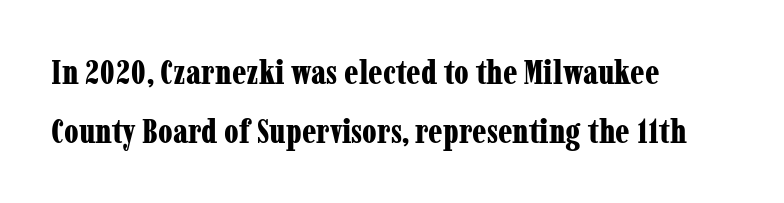
The image shows 34 px bold, condensed serif type, upright; set left-aligned, line spacing 1.73x, normal letter spacing, not underlined; low stroke contrast and a medium x-height.
